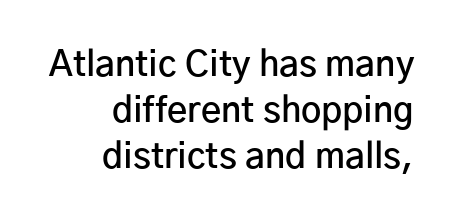
The image shows 35 px semibold sans-serif type, upright; set normal line spacing (1.31x), normal letter spacing, not underlined; low stroke contrast and a medium x-height.
